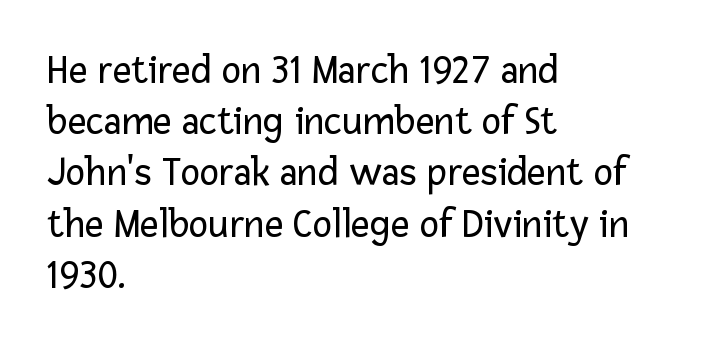
Spacing verdict: proportional, widths tailored to each character. No italicization has been applied; the sample stays upright. The zone under the glyphs is completely vacant. Compared with a typical body face, this is equally light or lighter still. The type family on display is of the sans-serif kind.
